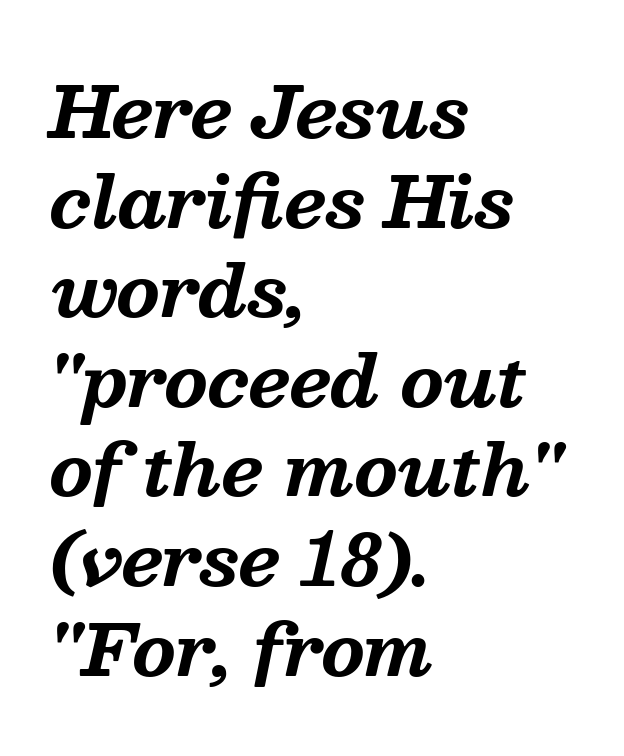
Q: Is the text bold? A: Yes.
Q: Is the text italic (slanted)? A: Yes, it leans right by about 13 degrees.
Q: Is the typeface a serif or a sans-serif typeface? A: Serif.
Q: Is the text underlined? A: No.
Q: How is the paragraph aligned? A: Left-aligned.
Q: Is the spacing between letters normal or unusually wide? A: Normal.
Q: Is the spacing between lines tight, normal or loose? A: Normal.
Q: Width (condensed, normal, or wide)? A: Normal.
Q: Stroke contrast? A: Medium.
Q: x-height? A: Medium.
Q: Monospaced? A: No.
